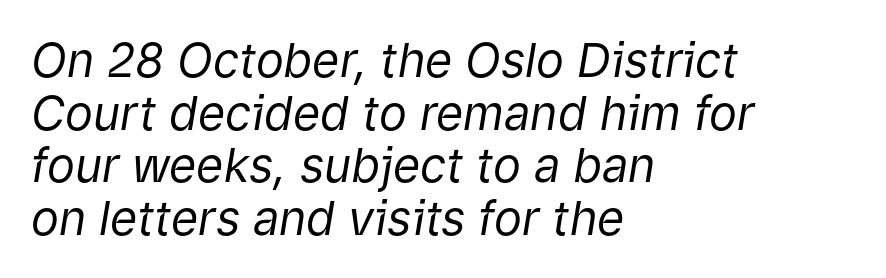
Q: Is the text bold? A: No.
Q: Is the text italic (slanted)? A: Yes, it leans right by about 9 degrees.
Q: Is the text underlined? A: No.
Q: How is the paragraph aligned? A: Left-aligned.
Q: Is the spacing between letters normal or unusually wide? A: Normal.
Q: Is the spacing between lines tight, normal or loose? A: Tight.
Q: Width (condensed, normal, or wide)? A: Normal.
Q: Stroke contrast? A: Low.
Q: x-height? A: Medium.
Q: Monospaced? A: No.
